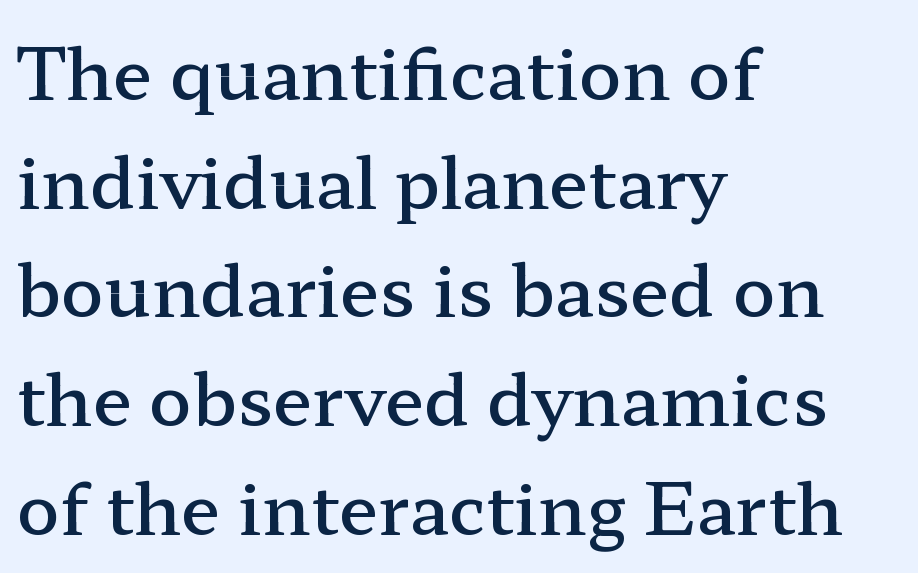
Q: Is the text bold? A: Semi-bold.
Q: Is the text italic (slanted)? A: No, it is upright.
Q: Is the typeface a serif or a sans-serif typeface? A: Serif.
Q: Is the text underlined? A: No.
Q: How is the paragraph aligned? A: Left-aligned.
Q: Is the spacing between letters normal or unusually wide? A: Normal.
Q: Is the spacing between lines tight, normal or loose? A: Normal.
Q: Width (condensed, normal, or wide)? A: Wide.
Q: Stroke contrast? A: Low.
Q: x-height? A: Medium.
Q: Monospaced? A: No.
